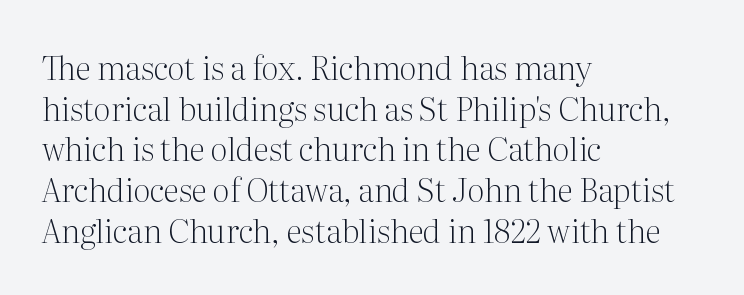
The font family rendered here belongs to the serif group. A typesetter would call this proportional, since set widths differ per character. Vertically, the passage feels balanced, rows spaced as you'd expect. Italic? Not at all — the glyphs are vertical. The space directly below the letters is spotless.
